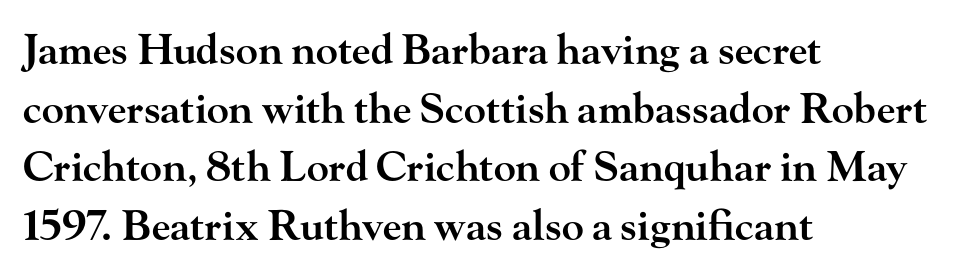
Q: Is the text bold? A: Semi-bold.
Q: Is the text italic (slanted)? A: No, it is upright.
Q: Is the typeface a serif or a sans-serif typeface? A: Serif.
Q: Is the text underlined? A: No.
Q: How is the paragraph aligned? A: Left-aligned.
Q: Is the spacing between letters normal or unusually wide? A: Normal.
Q: Is the spacing between lines tight, normal or loose? A: Normal.
Q: Width (condensed, normal, or wide)? A: Wide.
Q: Stroke contrast? A: High.
Q: x-height? A: Small.
Q: Monospaced? A: No.
